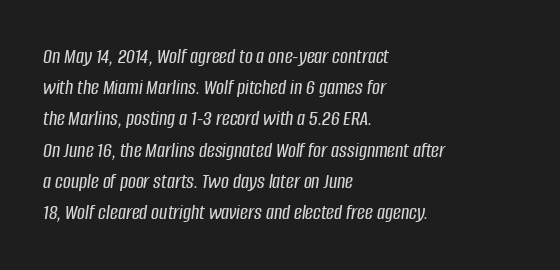
The image shows 22 px text type, italic (leaning right); set left-aligned, normal line spacing (1.42x), normal letter spacing, not underlined.
